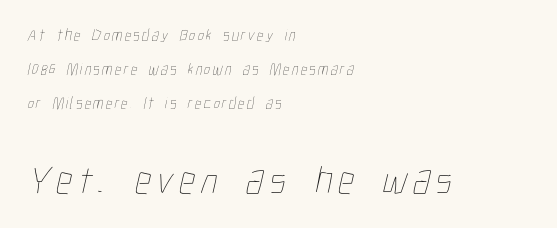
The space beneath each line is pristine and unruled. Every row of glyphs begins at an identical x-position on the left. The characters are drawn with everyday or finer stroke widths. Is this a fixed-width face? No — the glyphs have proportional, varying widths. Which chunk is bigger? The second one — the bottom block dwarfs the top. One glance says open: line gaps are wider than usual.
